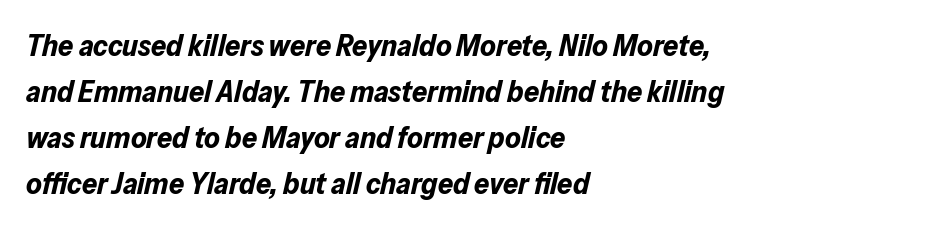
Designer's note — italics engaged. The passage shown is emphatically bold. All the whitespace from short lines collects on the right. Words float on clear page, feet unadorned. Here the designer chose a conventional face with non-uniform glyph widths.
